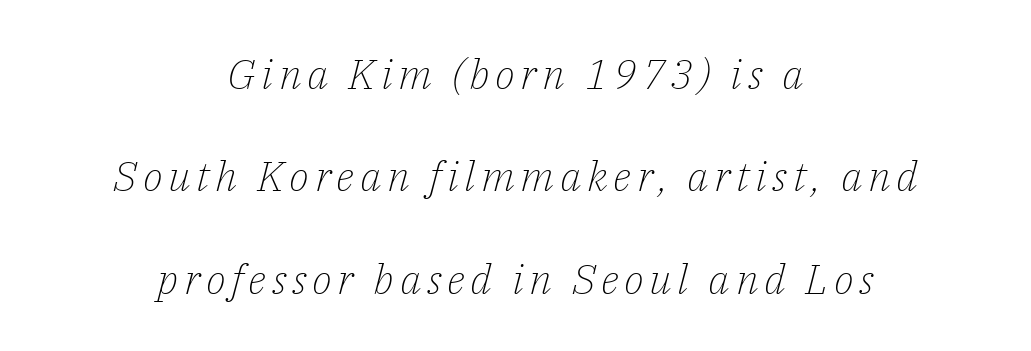
The image shows 42 px light serif type, italic (leaning right); set centered, loose line spacing (2.44x), not underlined; low stroke contrast and a medium x-height.
